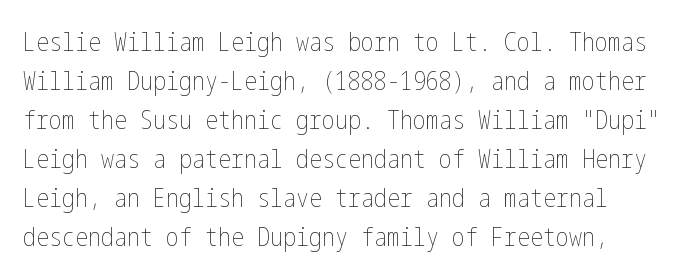
The font is comparable to plain body text, perhaps lighter. The lettering stays uniformly vertical, giving the passage a roman look. How are the letters spaced? Ordinarily, with no added tracking. The area under the type is left untouched. Normally led — the rows are evenly, conventionally spaced.
